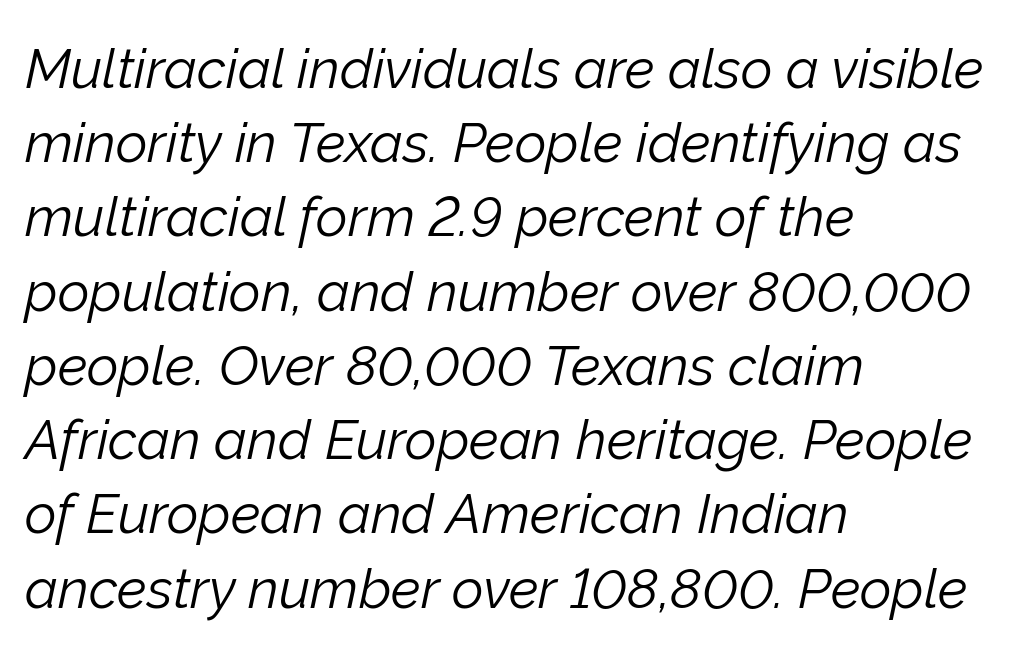
You could not count columns in this text — the font is proportionally spaced. Spacing between characters is what you'd get straight out of the box. The typeface has the unassuming heft of standard copy or less. If you drew a line through each stem, it would be angled. The passage shown stacks its lines at a standard gap. Plain, unruled lines of type.
